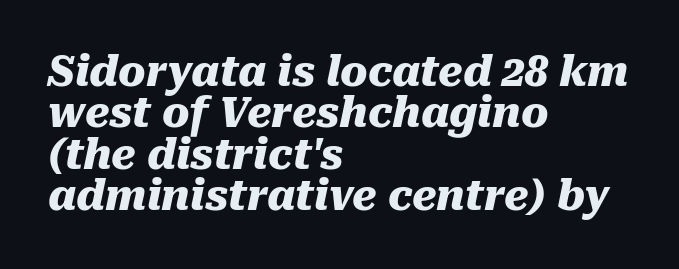
{"italic": "yes", "lean": "right", "slant_degrees": 10, "bold": "yes", "weight": "heavy", "width": "normal", "stroke_contrast": "medium", "x_height": "medium", "monospaced": "no", "underline": "no", "align": "left", "line_spacing": "tight", "line_spacing_ratio": 1.01, "letter_spacing": "normal", "letter_spacing_em": 0.0, "glyph_px": 41}
